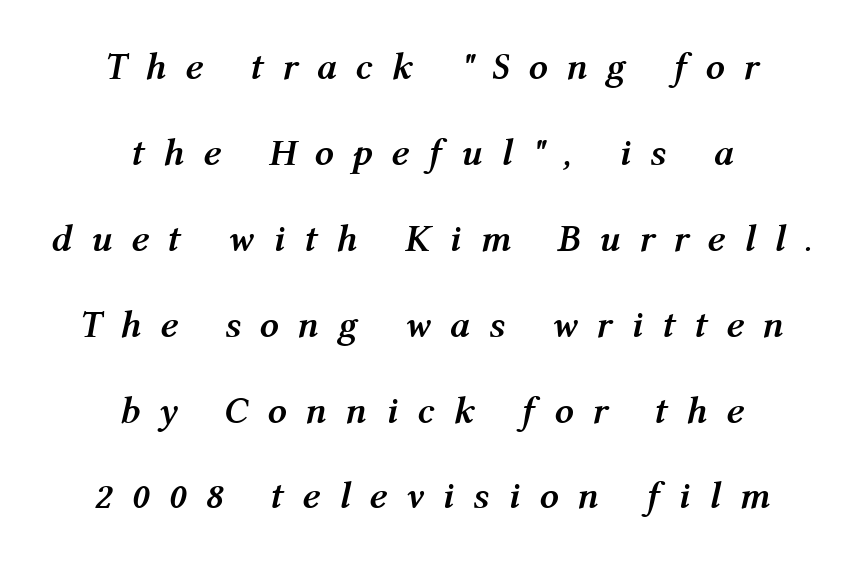
Someone cranked the tracking dial way up on this one. Is the type bold? Yes — the strokes are clearly thick and heavy. Compared with a flush-left layout, this one balances lines on the center instead. Type without underlining. Rows of type keep a wide berth in the vertical direction.
